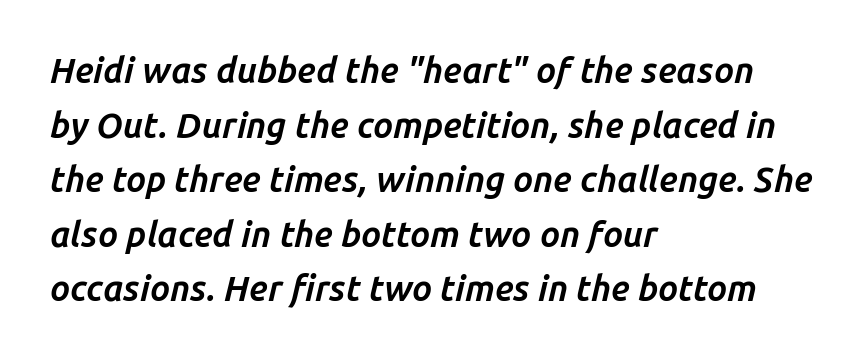
{"italic": "yes", "lean": "right", "slant_degrees": 14, "bold": "yes", "weight": "bold", "width": "normal", "stroke_contrast": "low", "x_height": "medium", "monospaced": "no", "underline": "no", "align": "left", "line_spacing": "normal", "line_spacing_ratio": 1.56, "letter_spacing": "normal", "letter_spacing_em": 0.0, "glyph_px": 35}
